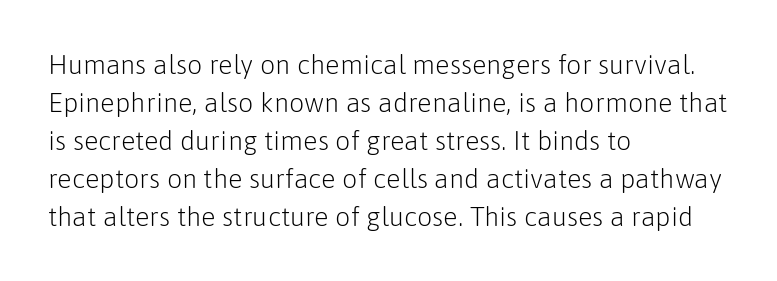
The image shows 27 px text type, upright; set left-aligned, normal line spacing (1.41x), normal letter spacing, not underlined.
